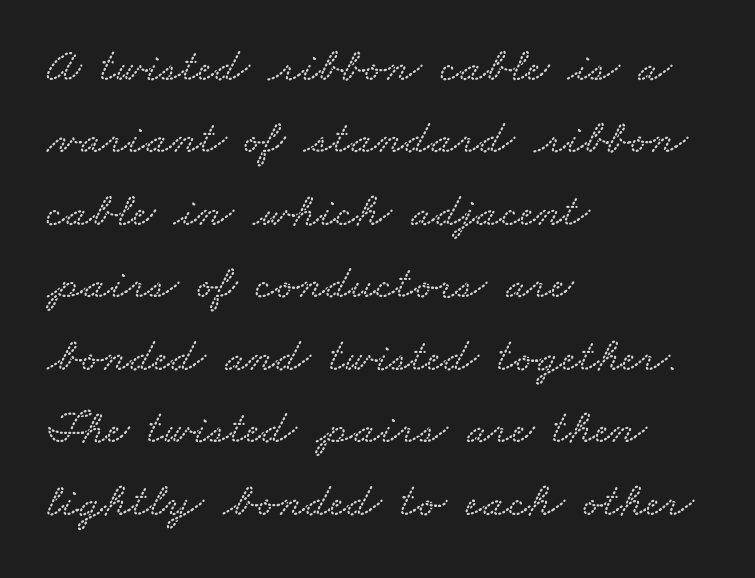
The image shows 48 px wide type; set left-aligned, normal line spacing (1.51x), normal letter spacing, not underlined; low stroke contrast and a small x-height.
